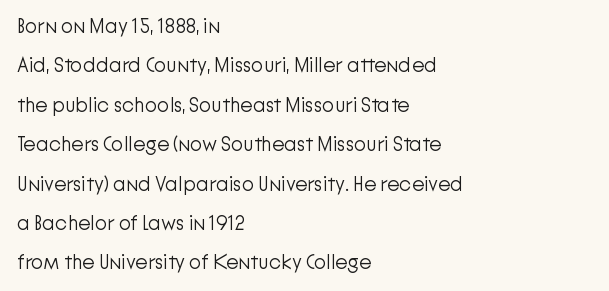
The image shows 20 px text type, upright; set left-aligned, loose line spacing (1.97x), normal letter spacing, not underlined.
